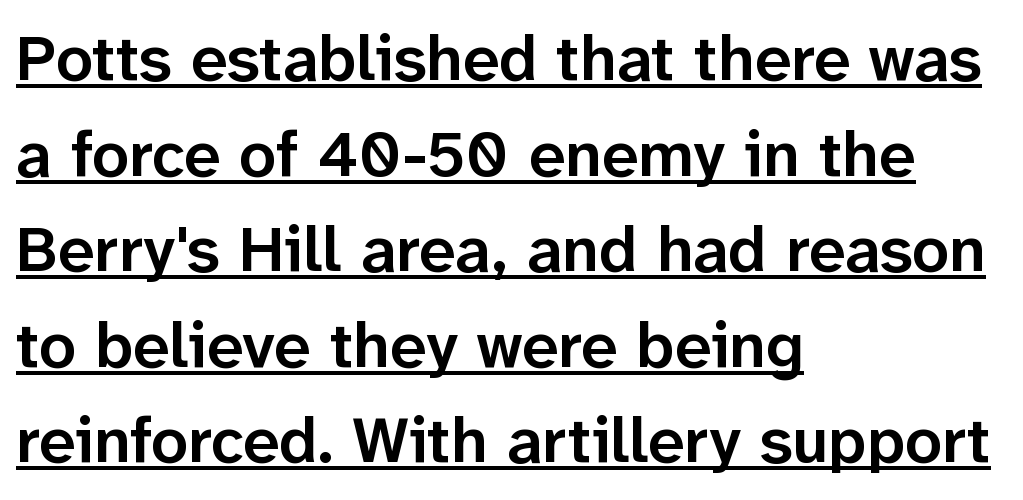
The font family rendered here belongs to the sans-serif group. Proportional: the letters do not fall into vertical columns. Tracking value appears to be zero — textbook default spacing. Typographic density is moderately raised because the face is semibold. This is the regular roman posture of the typeface. A continuous stroke trails under the words, as in a hyperlink.
